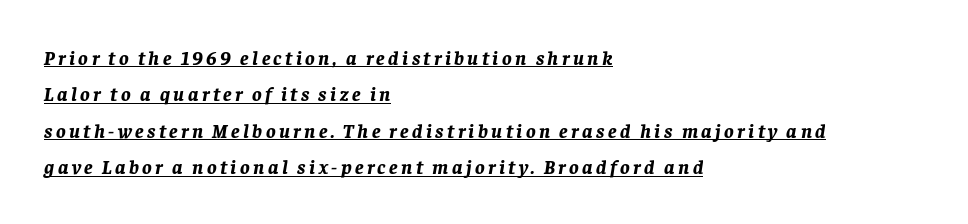
You can tell it's italic because the verticals aren't actually vertical. Each line of the rendering has a horizontal stroke beneath the glyphs. A full-strength bold gives these letters their thick strokes. The paragraph shown leans on its left margin.
